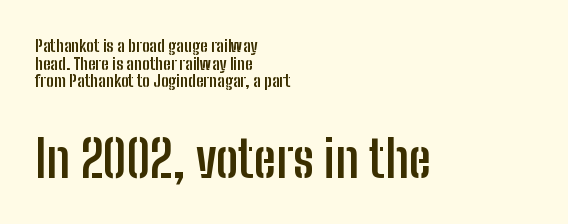
Q: Is the text bold? A: Yes.
Q: Is the text italic (slanted)? A: No, it is upright.
Q: Is the typeface a serif or a sans-serif typeface? A: Sans-serif.
Q: Is the text underlined? A: No.
Q: How is the paragraph aligned? A: Left-aligned.
Q: Is the spacing between letters normal or unusually wide? A: Normal.
Q: Is the spacing between lines tight, normal or loose? A: Tight.
Q: Which block of text is set in a larger size, the first (top) or the second (bottom)? A: The second (bottom) one.
Q: Width (condensed, normal, or wide)? A: Condensed.
Q: Stroke contrast? A: Low.
Q: x-height? A: Medium.
Q: Monospaced? A: No.
